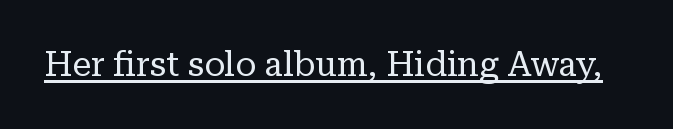
Every word sits above its own underline. Varying glyph widths throughout — classic text-font behaviour. Type style note: has serifs. Think standard paragraph weight, or any step lighter than that.
